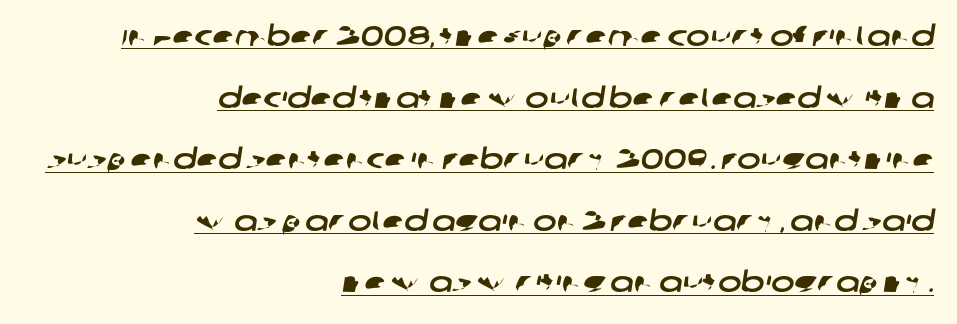
The image shows 28 px wide sans-serif type; set right-aligned, loose line spacing (2.2x), normal letter spacing, underlined; low stroke contrast and a large x-height.
